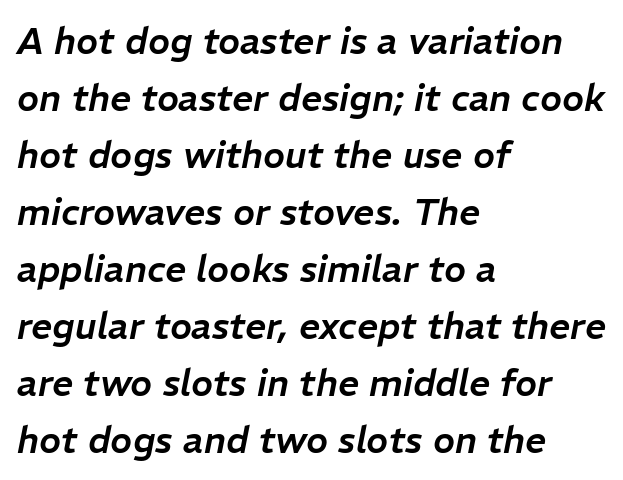
The image shows 37 px text type, italic (leaning right); set left-aligned, normal line spacing (1.54x), normal letter spacing, not underlined; low stroke contrast and a medium x-height.
